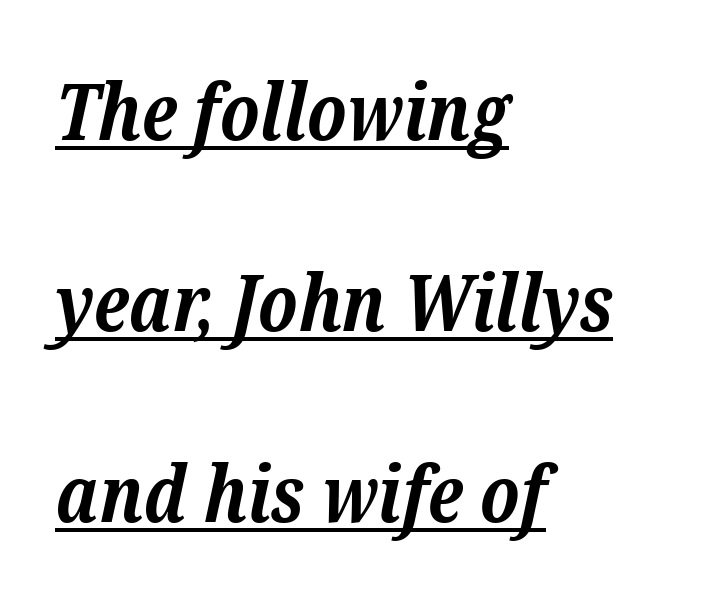
A serif font was chosen for this passage. The font's italic variant was chosen for this text. Underlined type. The rag falls on the right side of this text block.
